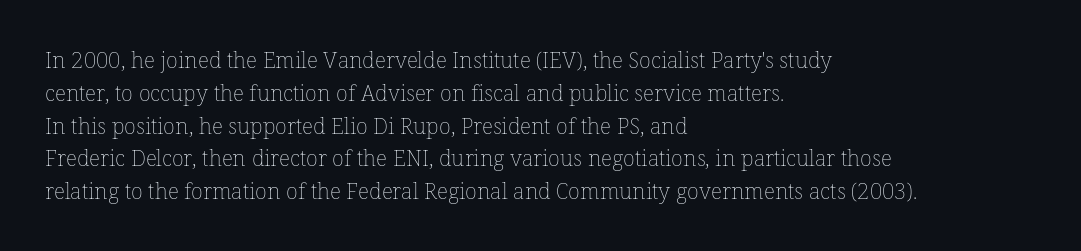
The image shows 22 px text type, upright; set left-aligned, normal line spacing (1.49x), normal letter spacing, not underlined.
